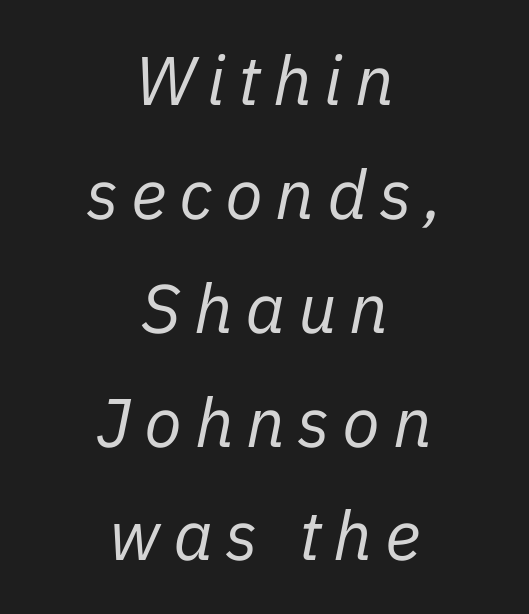
{"italic": "yes", "lean": "right", "slant_degrees": 11, "bold": "no", "weight": "regular", "width": "normal", "stroke_contrast": "low", "x_height": "medium", "monospaced": "no", "underline": "no", "align": "center", "line_spacing": "normal", "line_spacing_ratio": 1.65, "glyph_px": 69}
